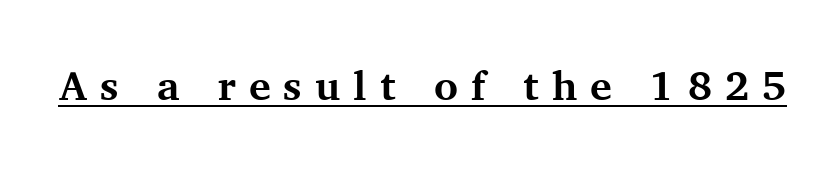
Do the characters align in a grid? No, the font is proportional. The rendering uses the underline text-decoration. Little horizontal feet cap the strokes, marking this as serif type. These lines were composed using upright roman letters. You'd pick this weight for a headline — it's a proper bold. Observe the wide spacing: letters keep a clear distance from each other.
